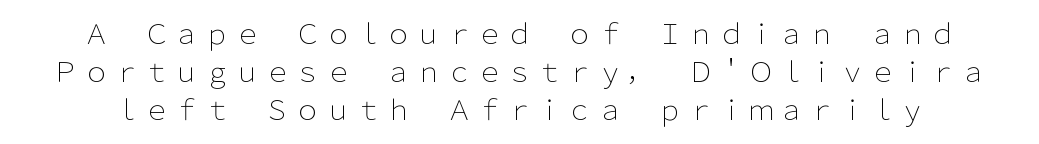
The image shows 27 px text type, upright; set normal line spacing (1.4x), not underlined.
